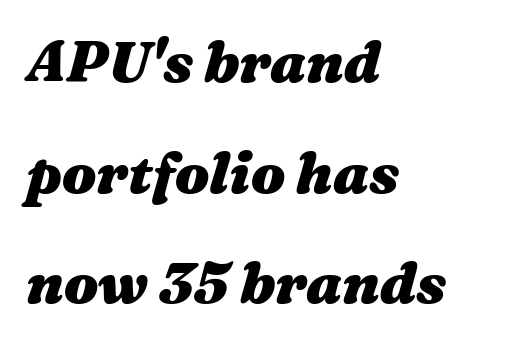
{"italic": "yes", "lean": "right", "slant_degrees": 16, "bold": "yes", "weight": "heavy", "width": "wide", "stroke_contrast": "medium", "x_height": "medium", "monospaced": "no", "underline": "no", "align": "left", "line_spacing": "loose", "line_spacing_ratio": 1.94, "letter_spacing": "normal", "letter_spacing_em": 0.0, "glyph_px": 57}
